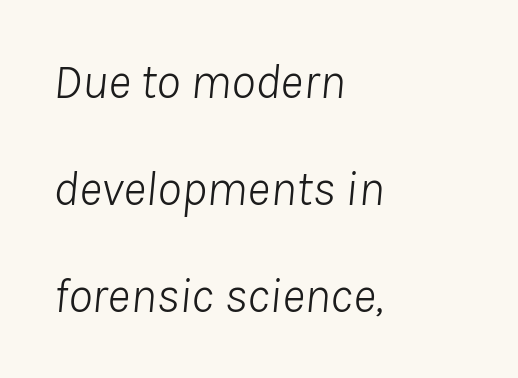
Q: Is the text bold? A: No.
Q: Is the text italic (slanted)? A: Yes, it leans right by about 8 degrees.
Q: Is the text underlined? A: No.
Q: How is the paragraph aligned? A: Left-aligned.
Q: Is the spacing between letters normal or unusually wide? A: Normal.
Q: Is the spacing between lines tight, normal or loose? A: Loose.
Q: Width (condensed, normal, or wide)? A: Normal.
Q: Stroke contrast? A: Low.
Q: x-height? A: Medium.
Q: Monospaced? A: No.
